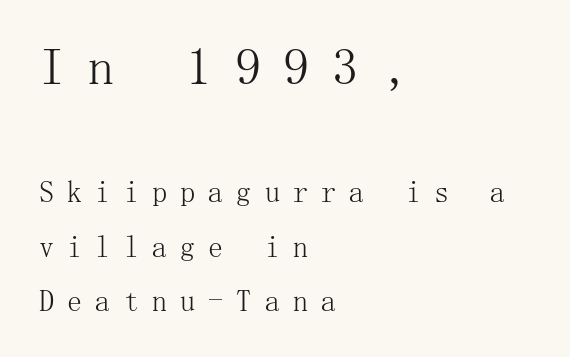
Posture: vertical. These lines stack with their left ends in a neat column. The zone under the glyphs is completely vacant. A typesetter would call this heavily tracked-out type. The letterforms sit at book weight or below.
